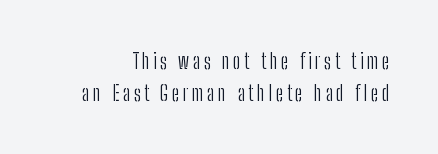
{"italic": "no", "bold": "no", "underline": "no", "line_spacing": "normal", "line_spacing_ratio": 1.51, "glyph_px": 21}
